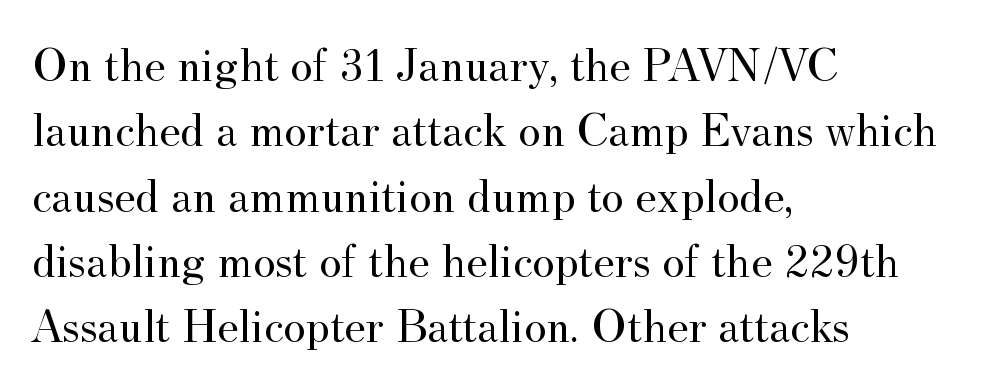
{"serif": "yes", "italic": "no", "bold": "no", "weight": "regular", "width": "normal", "stroke_contrast": "medium", "x_height": "small", "monospaced": "no", "underline": "no", "align": "left", "line_spacing": "normal", "line_spacing_ratio": 1.36, "letter_spacing": "normal", "letter_spacing_em": 0.0, "glyph_px": 48}
